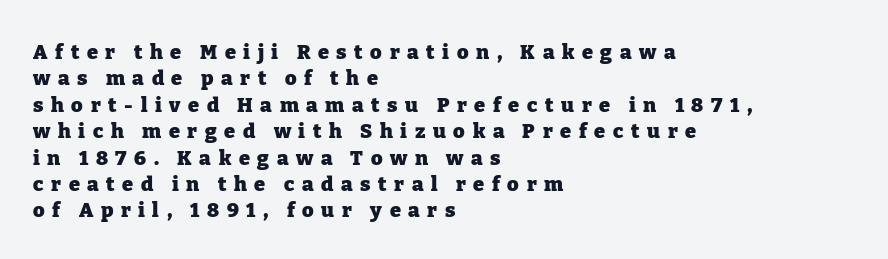
The image shows 20 px bold type, upright; set left-aligned, normal line spacing (1.32x), unusually wide letter spacing (+0.38 em), not underlined.
